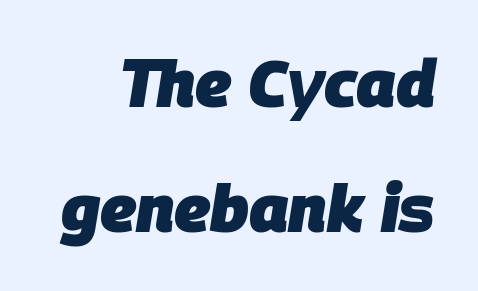
This sample trades compactness for vertical openness between lines. Weight: bold. Each letter keeps its own natural width here, so spacing adapts to shape. The text carries the slant typical of an italic or oblique font. This rendering features lettering with no underline. Characters follow at the spacing the type designer built in.
